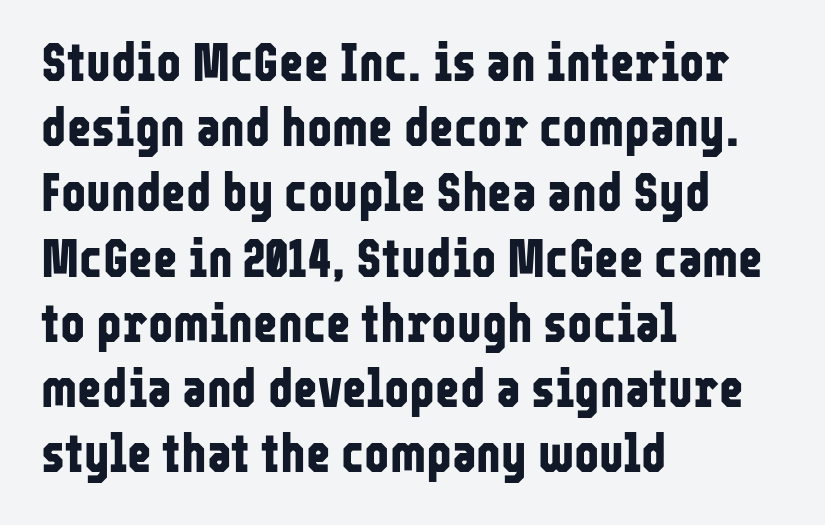
Q: Is the text bold? A: Yes.
Q: Is the text italic (slanted)? A: No, it is upright.
Q: Is the typeface a serif or a sans-serif typeface? A: Sans-serif.
Q: Is the text underlined? A: No.
Q: How is the paragraph aligned? A: Left-aligned.
Q: Is the spacing between letters normal or unusually wide? A: Normal.
Q: Width (condensed, normal, or wide)? A: Condensed.
Q: Stroke contrast? A: Low.
Q: x-height? A: Medium.
Q: Monospaced? A: No.
